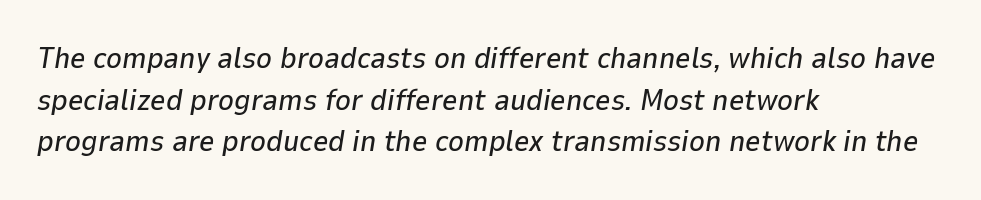
Q: Is the text italic (slanted)? A: Yes, it leans right by about 9 degrees.
Q: Is the text underlined? A: No.
Q: How is the paragraph aligned? A: Left-aligned.
Q: Is the spacing between letters normal or unusually wide? A: Normal.
Q: Is the spacing between lines tight, normal or loose? A: Normal.
Q: Width (condensed, normal, or wide)? A: Normal.
Q: Stroke contrast? A: Low.
Q: x-height? A: Medium.
Q: Monospaced? A: No.
